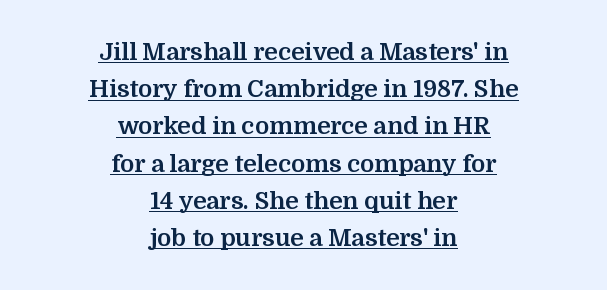
Thick stems and heavy bowls — unmistakably bold. Honestly, the letter spacing is just normal — you wouldn't notice it. A baseline rule has been typeset under these characters. Summary of vertical rhythm: regular, with standard interline spacing. The lettering stays uniformly vertical, giving the passage a roman look. Leftover space on each line is divided equally before and after the words.
